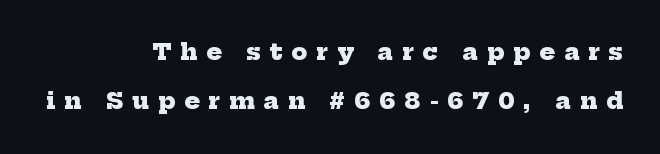
The setting favours the right margin, as signatures and pull-quotes sometimes do. Anything drawn beneath the words? Only blank space. The rendering uses a large line-height, opening up the rows. The characters look thick and weighty, a clear bold.
